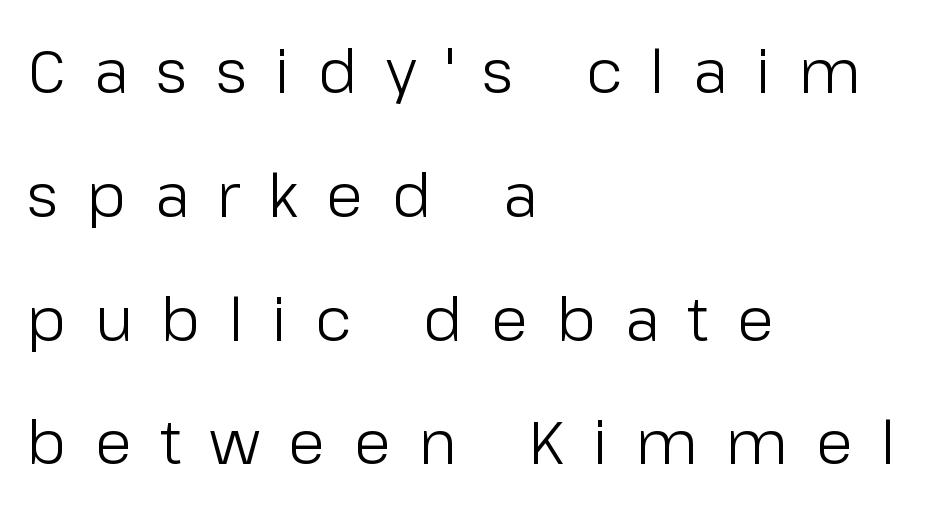
The image shows 61 px light sans-serif type, upright; set left-aligned, loose line spacing (2.03x), unusually wide letter spacing (+0.46 em), not underlined; low stroke contrast and a medium x-height.
